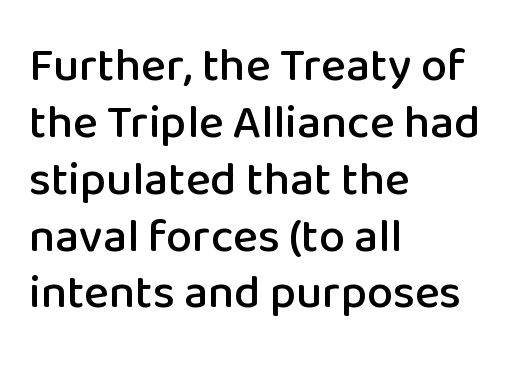
Q: Is the text italic (slanted)? A: No, it is upright.
Q: Is the typeface a serif or a sans-serif typeface? A: Sans-serif.
Q: Is the text underlined? A: No.
Q: How is the paragraph aligned? A: Left-aligned.
Q: Is the spacing between letters normal or unusually wide? A: Normal.
Q: Width (condensed, normal, or wide)? A: Normal.
Q: Stroke contrast? A: Low.
Q: x-height? A: Medium.
Q: Monospaced? A: No.
